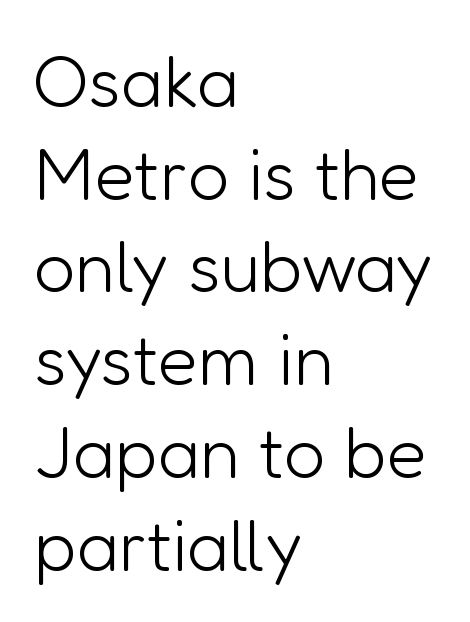
Q: Is the text bold? A: No.
Q: Is the text italic (slanted)? A: No, it is upright.
Q: Is the typeface a serif or a sans-serif typeface? A: Sans-serif.
Q: Is the text underlined? A: No.
Q: How is the paragraph aligned? A: Left-aligned.
Q: Is the spacing between letters normal or unusually wide? A: Normal.
Q: Is the spacing between lines tight, normal or loose? A: Normal.
Q: Width (condensed, normal, or wide)? A: Normal.
Q: Stroke contrast? A: Low.
Q: x-height? A: Medium.
Q: Monospaced? A: No.
